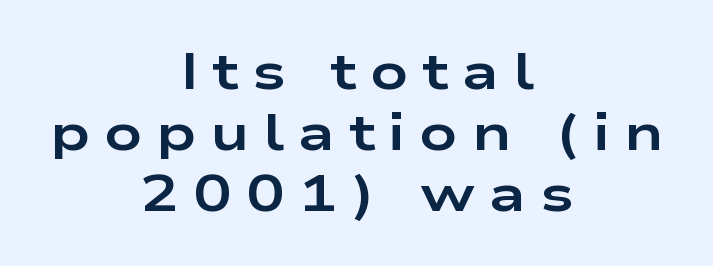
{"serif": "no", "italic": "no", "bold": "yes", "weight": "bold", "width": "wide", "stroke_contrast": "low", "x_height": "medium", "monospaced": "no", "underline": "no", "align": "center", "line_spacing_ratio": 1.17, "letter_spacing": "wide", "letter_spacing_em": 0.27, "glyph_px": 52}
